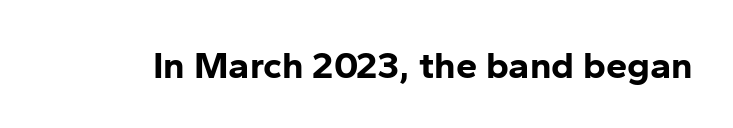
{"serif": "no", "italic": "no", "bold": "yes", "weight": "bold", "width": "normal", "stroke_contrast": "low", "x_height": "medium", "monospaced": "no", "underline": "no", "letter_spacing": "normal", "letter_spacing_em": 0.0, "glyph_px": 38}
